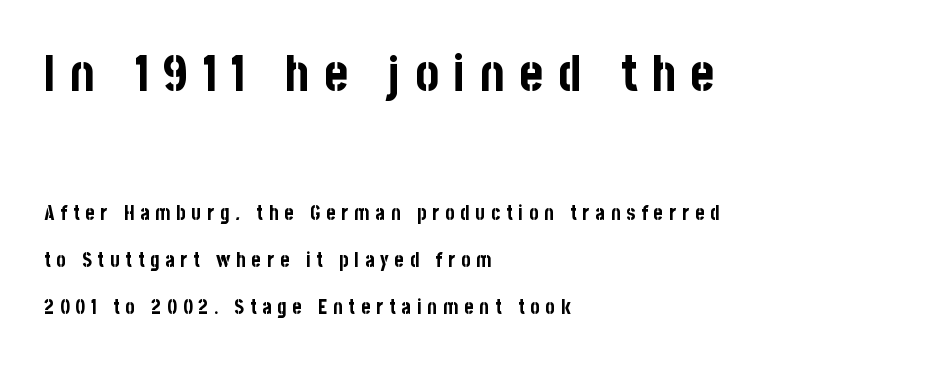
{"serif": "no", "italic": "no", "bold": "yes", "weight": "bold", "width": "condensed", "stroke_contrast": "low", "x_height": "large", "monospaced": "no", "underline": "no", "align": "left", "line_spacing": "loose", "line_spacing_ratio": 2.35, "letter_spacing": "wide", "letter_spacing_em": 0.29, "larger_block": "first", "size_ratio": 2.5, "glyph_px": 50}
